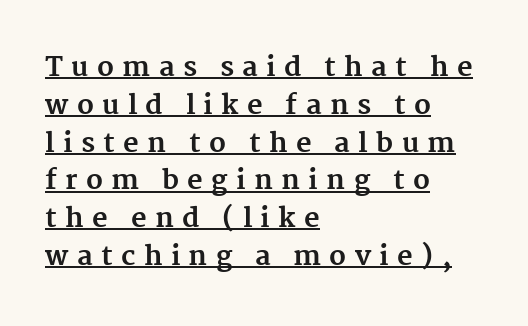
Q: Is the text bold? A: Yes.
Q: Is the text italic (slanted)? A: No, it is upright.
Q: Is the text underlined? A: Yes.
Q: How is the paragraph aligned? A: Left-aligned.
Q: Is the spacing between letters normal or unusually wide? A: Unusually wide.
Q: Is the spacing between lines tight, normal or loose? A: Normal.
